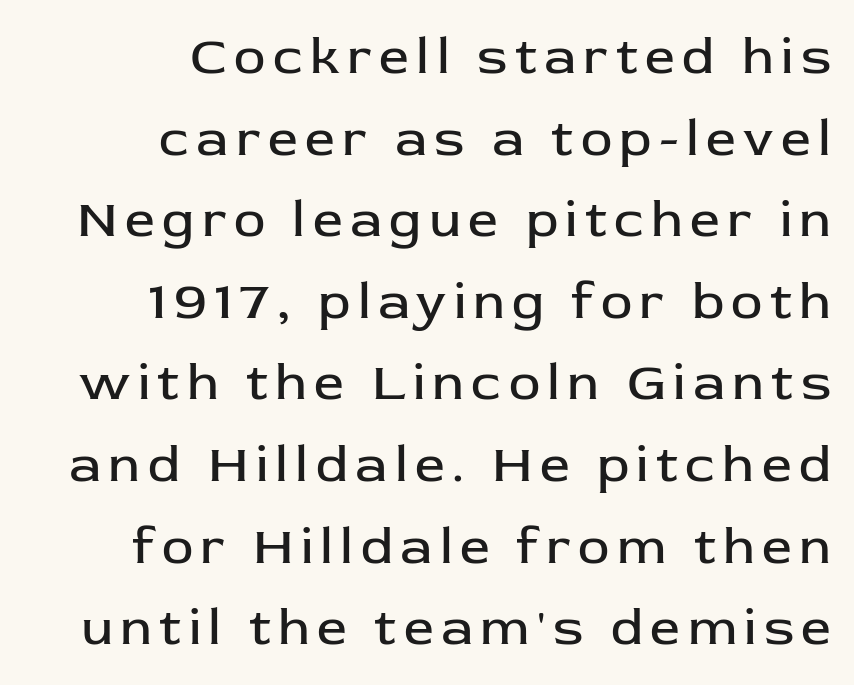
Interline gaps are of average width in this sample. This is roman type, the default non-slanted kind. Nope, no serifs anywhere on these letters. In CSS terms this would be text-align: right. Looks like regular typesetting: each glyph gets only the width it needs.
